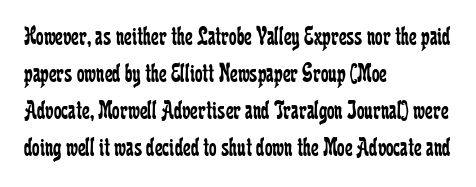
The image shows 27 px text type, upright; set left-aligned, normal line spacing (1.37x), normal letter spacing, not underlined.
